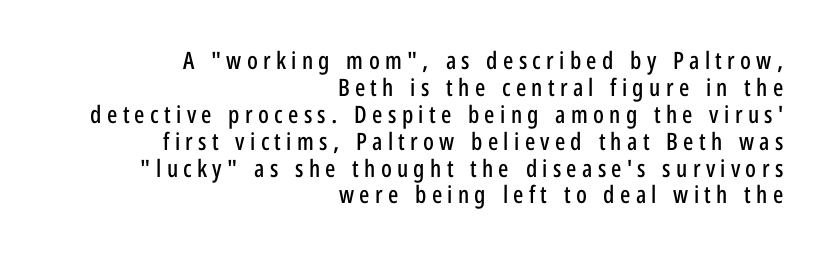
{"italic": "no", "underline": "no", "align": "right", "line_spacing": "tight", "line_spacing_ratio": 1.12, "letter_spacing": "wide", "letter_spacing_em": 0.22, "glyph_px": 24}
